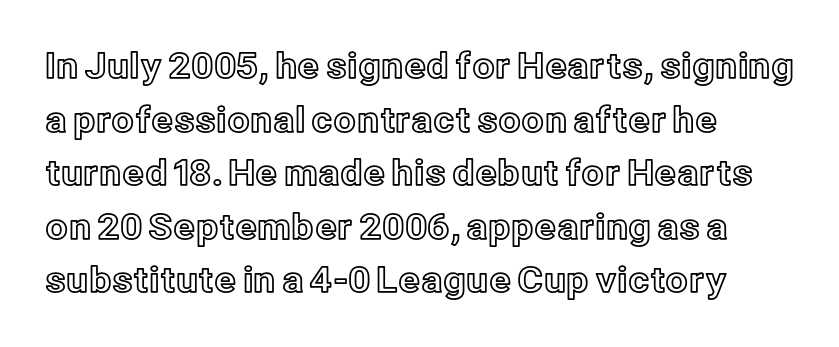
Varying glyph widths throughout — classic text-font behaviour. Any mark beneath the type? The region is blank. Tall strokes in this sample are plumb rather than angled. You could call the tracking neutral — neither tight nor loose. These lines are set flush left with a ragged right edge. Summary of vertical rhythm: regular, with standard interline spacing.
